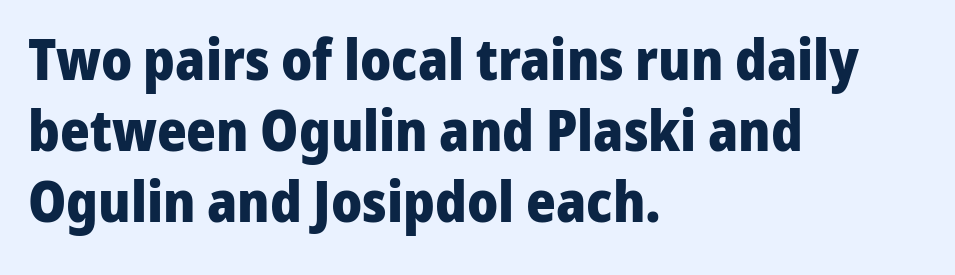
Q: Is the text bold? A: Yes.
Q: Is the text italic (slanted)? A: No, it is upright.
Q: Is the typeface a serif or a sans-serif typeface? A: Sans-serif.
Q: Is the text underlined? A: No.
Q: How is the paragraph aligned? A: Left-aligned.
Q: Is the spacing between letters normal or unusually wide? A: Normal.
Q: Is the spacing between lines tight, normal or loose? A: Normal.
Q: Width (condensed, normal, or wide)? A: Normal.
Q: Stroke contrast? A: Low.
Q: x-height? A: Medium.
Q: Monospaced? A: No.
